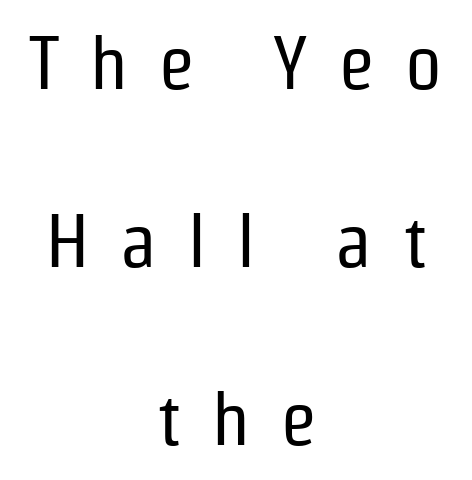
Q: Is the text bold? A: No.
Q: Is the text italic (slanted)? A: No, it is upright.
Q: Is the typeface a serif or a sans-serif typeface? A: Sans-serif.
Q: Is the text underlined? A: No.
Q: How is the paragraph aligned? A: Centered.
Q: Is the spacing between letters normal or unusually wide? A: Unusually wide.
Q: Is the spacing between lines tight, normal or loose? A: Loose.
Q: Width (condensed, normal, or wide)? A: Condensed.
Q: Stroke contrast? A: Low.
Q: x-height? A: Medium.
Q: Monospaced? A: No.
